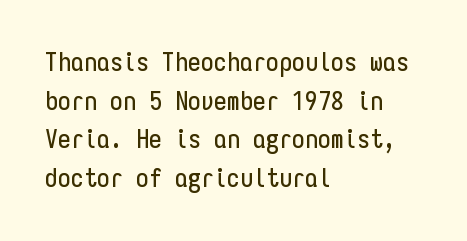
If you measured baseline to baseline, you'd find a middling distance. The line texture is even and compact thanks to regular tracking. Descender tails drop into unmarked territory. Posture: upright roman. Horizontally, the lines are justified to the leading edge only.
